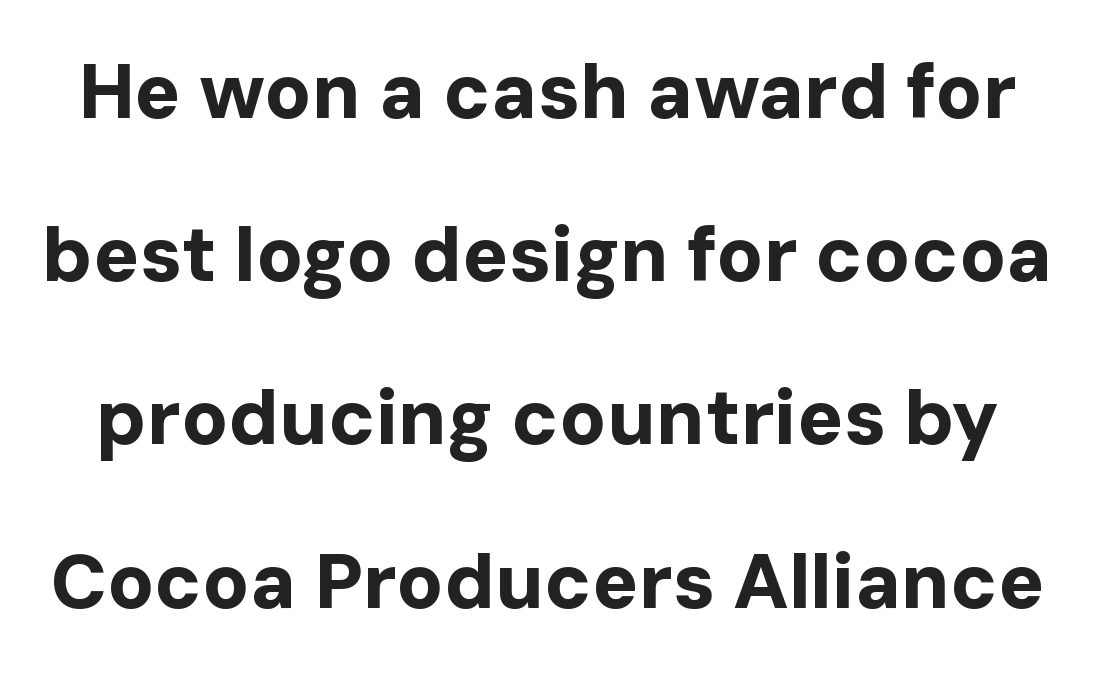
{"serif": "no", "italic": "no", "bold": "yes", "weight": "bold", "width": "normal", "stroke_contrast": "low", "x_height": "medium", "monospaced": "no", "underline": "no", "line_spacing": "loose", "line_spacing_ratio": 2.12, "letter_spacing": "normal", "letter_spacing_em": 0.0, "glyph_px": 77}
